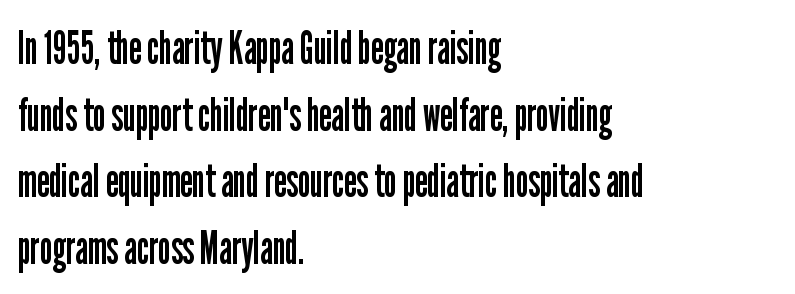
The image shows 47 px regular-weight, condensed sans-serif type, upright; set left-aligned, normal line spacing (1.42x), normal letter spacing, not underlined; low stroke contrast and a medium x-height.
